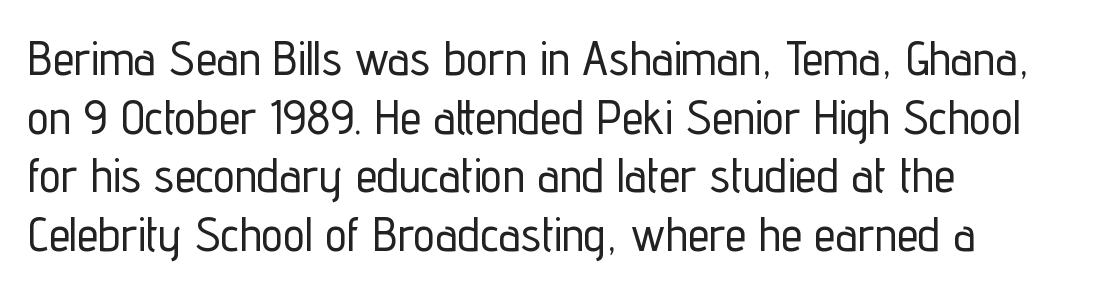
Q: Is the text italic (slanted)? A: No, it is upright.
Q: Is the typeface a serif or a sans-serif typeface? A: Sans-serif.
Q: Is the text underlined? A: No.
Q: How is the paragraph aligned? A: Left-aligned.
Q: Is the spacing between letters normal or unusually wide? A: Normal.
Q: Width (condensed, normal, or wide)? A: Condensed.
Q: Stroke contrast? A: Low.
Q: x-height? A: Medium.
Q: Monospaced? A: No.
